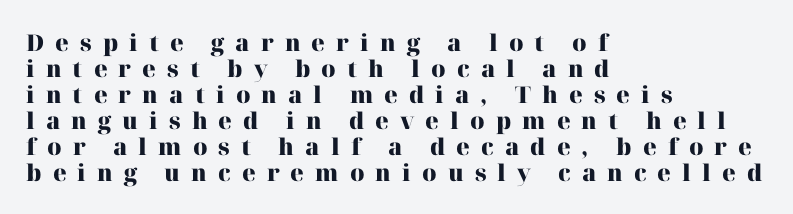
The image shows 23 px bold type, upright; set left-aligned, tight line spacing (1.13x), unusually wide letter spacing (+0.48 em), not underlined.
